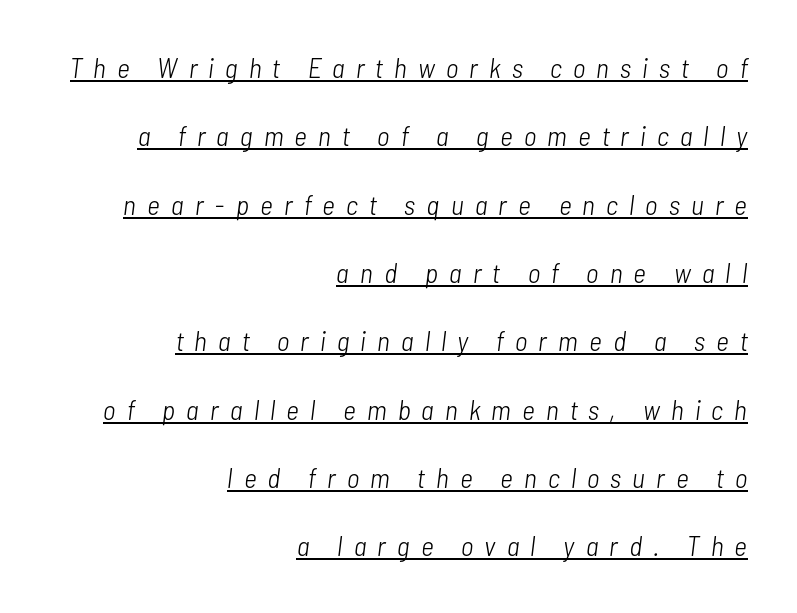
The image shows 28 px light, condensed type, italic (leaning right); set right-aligned, loose line spacing (2.44x), unusually wide letter spacing (+0.4 em), underlined; low stroke contrast and a medium x-height.
